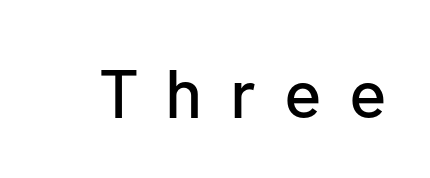
{"serif": "no", "italic": "no", "width": "normal", "stroke_contrast": "low", "x_height": "medium", "monospaced": "no", "underline": "no", "letter_spacing": "wide", "letter_spacing_em": 0.4, "glyph_px": 69}
